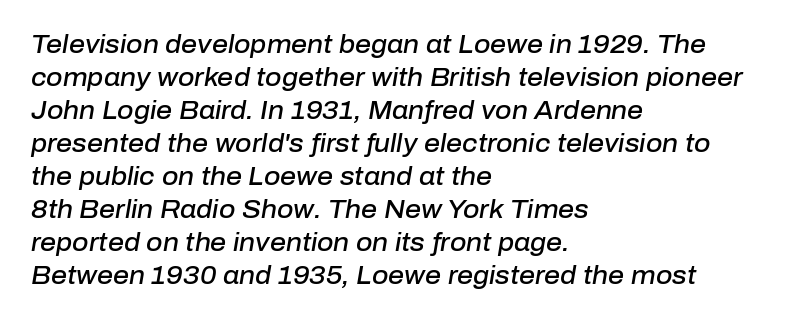
{"italic": "yes", "lean": "right", "slant_degrees": 10, "bold": "semi", "underline": "no", "align": "left", "line_spacing": "normal", "line_spacing_ratio": 1.32, "letter_spacing": "normal", "letter_spacing_em": 0.0, "glyph_px": 25}
